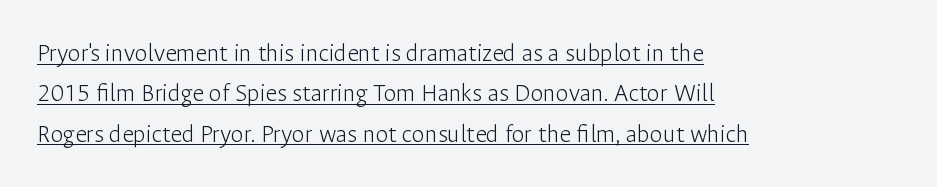
{"italic": "no", "bold": "no", "underline": "yes", "align": "left", "line_spacing": "normal", "line_spacing_ratio": 1.55, "letter_spacing": "normal", "letter_spacing_em": 0.0, "glyph_px": 26}
